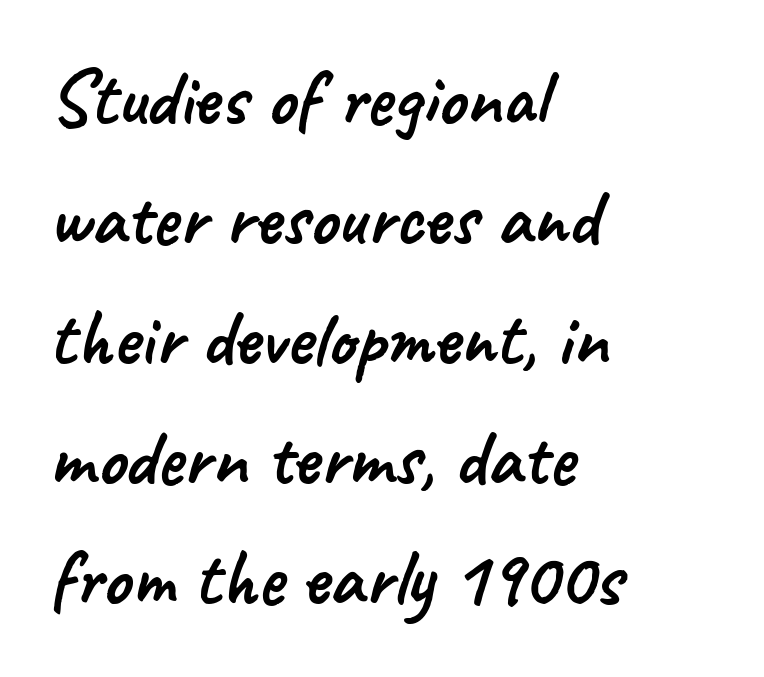
Underlining? Definitely not there. Is there much room between lines? A standard amount, neither cramped nor airy. The tracking reads as untouched default to a designer's eye. Horizontally, the lines are justified to the leading edge only. Each letter keeps its own natural width here, so spacing adapts to shape.
